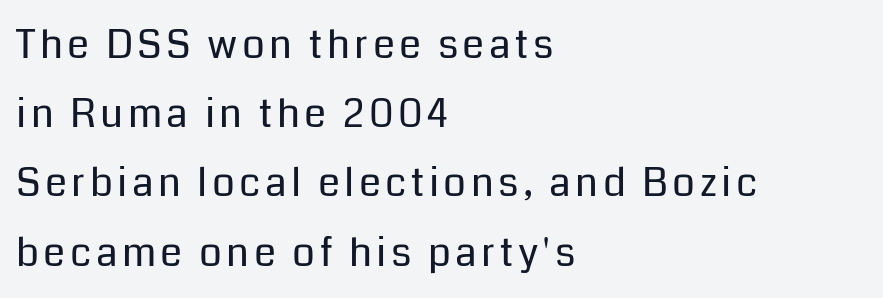
Q: Is the text bold? A: No.
Q: Is the text italic (slanted)? A: No, it is upright.
Q: Is the typeface a serif or a sans-serif typeface? A: Sans-serif.
Q: Is the text underlined? A: No.
Q: How is the paragraph aligned? A: Left-aligned.
Q: Width (condensed, normal, or wide)? A: Normal.
Q: Stroke contrast? A: Low.
Q: x-height? A: Medium.
Q: Monospaced? A: No.
